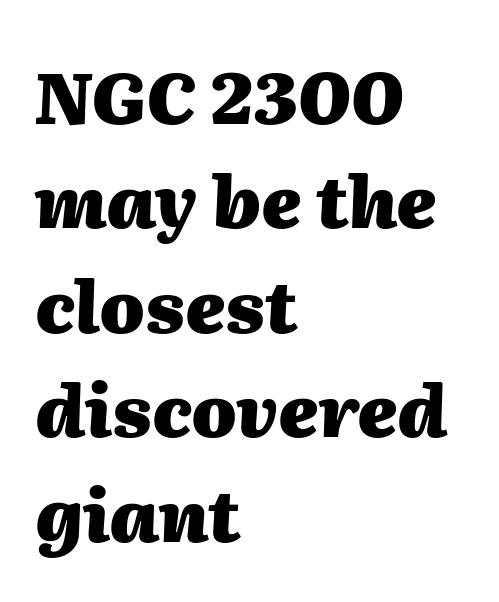
The letterforms sit shoulder to shoulder at normal distance. The zone under the glyphs is completely vacant. A typesetter would call this proportional, since set widths differ per character. The strokes are fattened all the way to bold. Does the copy run flush right? No — it runs flush left.
